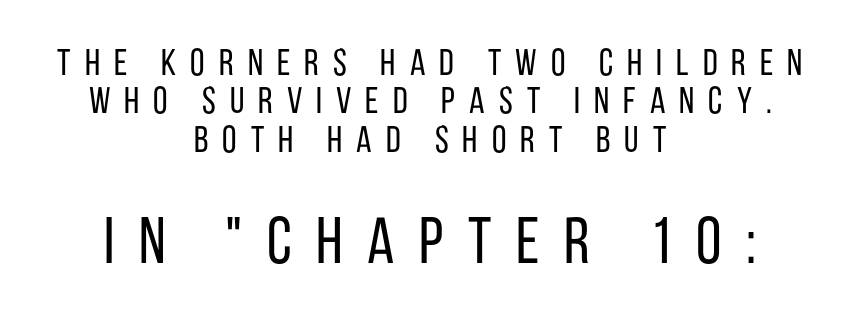
Q: Is the text bold? A: No.
Q: Is the text italic (slanted)? A: No, it is upright.
Q: Is the typeface a serif or a sans-serif typeface? A: Sans-serif.
Q: Is the text underlined? A: No.
Q: How is the paragraph aligned? A: Centered.
Q: Is the spacing between letters normal or unusually wide? A: Unusually wide.
Q: Is the spacing between lines tight, normal or loose? A: Tight.
Q: Which block of text is set in a larger size, the first (top) or the second (bottom)? A: The second (bottom) one.
Q: Width (condensed, normal, or wide)? A: Condensed.
Q: Stroke contrast? A: Low.
Q: x-height? A: Large.
Q: Monospaced? A: No.
